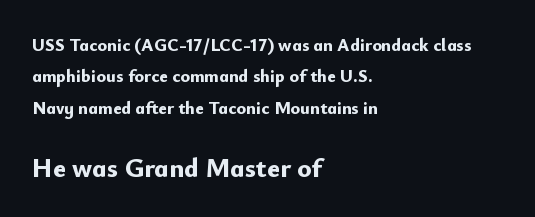
Q: Is the text bold? A: Yes.
Q: Is the text italic (slanted)? A: No, it is upright.
Q: Is the text underlined? A: No.
Q: How is the paragraph aligned? A: Left-aligned.
Q: Is the spacing between letters normal or unusually wide? A: Normal.
Q: Which block of text is set in a larger size, the first (top) or the second (bottom)? A: The second (bottom) one.
